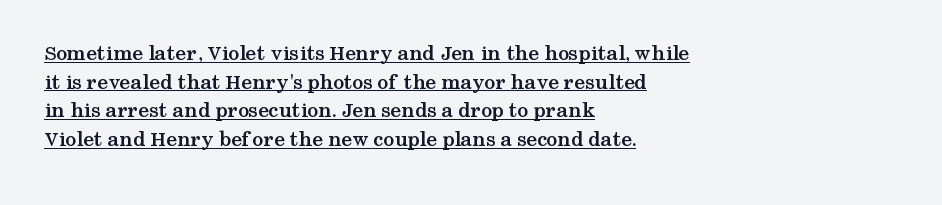
The image shows 22 px bold type, upright; set left-aligned, normal line spacing (1.3x), normal letter spacing, underlined.
